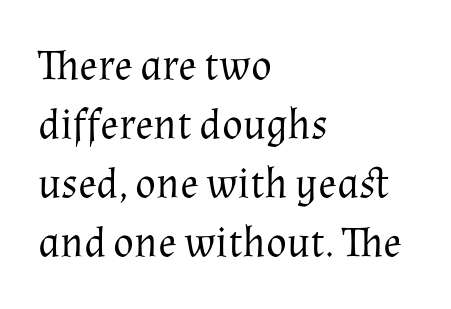
The image shows 43 px regular-weight serif type, upright; set left-aligned, normal line spacing (1.37x), normal letter spacing, not underlined; medium stroke contrast and a medium x-height.
